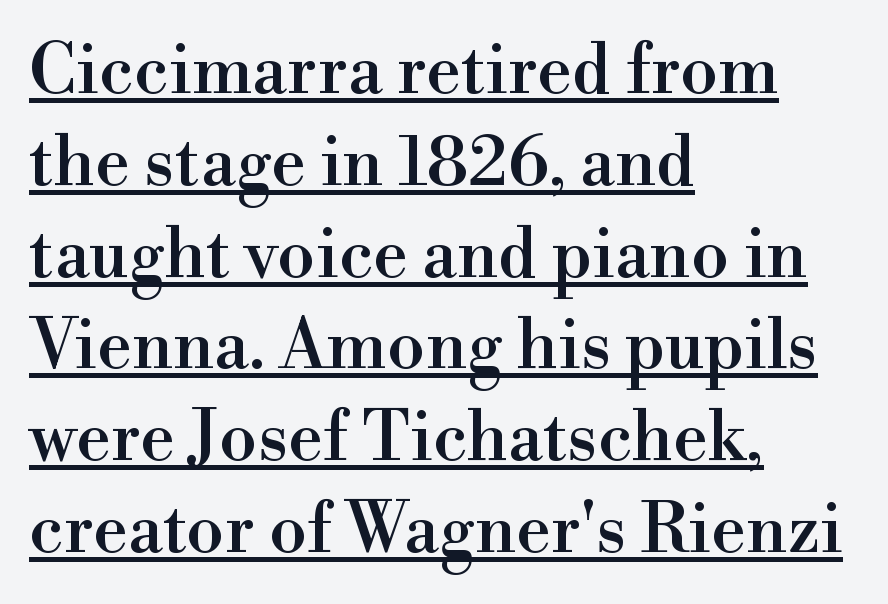
Q: Is the text italic (slanted)? A: No, it is upright.
Q: Is the typeface a serif or a sans-serif typeface? A: Serif.
Q: Is the text underlined? A: Yes.
Q: How is the paragraph aligned? A: Left-aligned.
Q: Is the spacing between letters normal or unusually wide? A: Normal.
Q: Is the spacing between lines tight, normal or loose? A: Normal.
Q: Width (condensed, normal, or wide)? A: Normal.
Q: Stroke contrast? A: High.
Q: x-height? A: Small.
Q: Monospaced? A: No.
